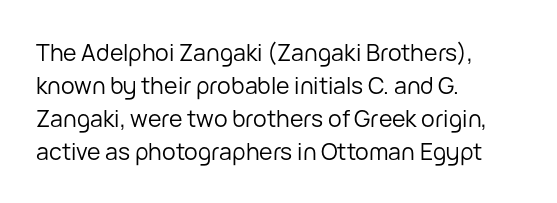
Honestly, the row spacing looks completely unremarkable. Caption: face not bold, strokes unweighted. Posture: vertical. This rendering features lettering with no underline. The setting favours the left margin, as ordinary paragraphs usually do.
